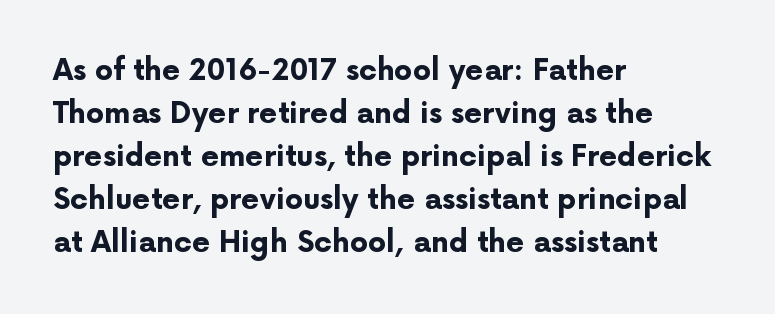
Q: Is the text bold? A: Yes.
Q: Is the text italic (slanted)? A: No, it is upright.
Q: Is the typeface a serif or a sans-serif typeface? A: Sans-serif.
Q: Is the text underlined? A: No.
Q: How is the paragraph aligned? A: Left-aligned.
Q: Is the spacing between letters normal or unusually wide? A: Normal.
Q: Is the spacing between lines tight, normal or loose? A: Normal.
Q: Width (condensed, normal, or wide)? A: Normal.
Q: Stroke contrast? A: Low.
Q: x-height? A: Medium.
Q: Monospaced? A: No.
